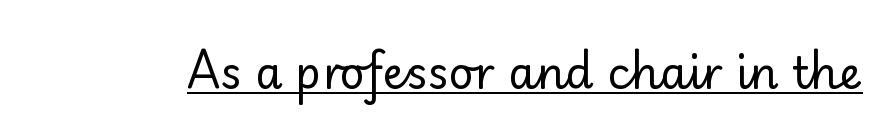
The face used here is a sans, in the tradition of grotesques and geometrics. Default kerning and tracking; the words read as compact shapes. The passage shown is underscored from start to finish. Do the characters align in a grid? No, the font is proportional. The typesetting does not lean heavy: it is not bold.
